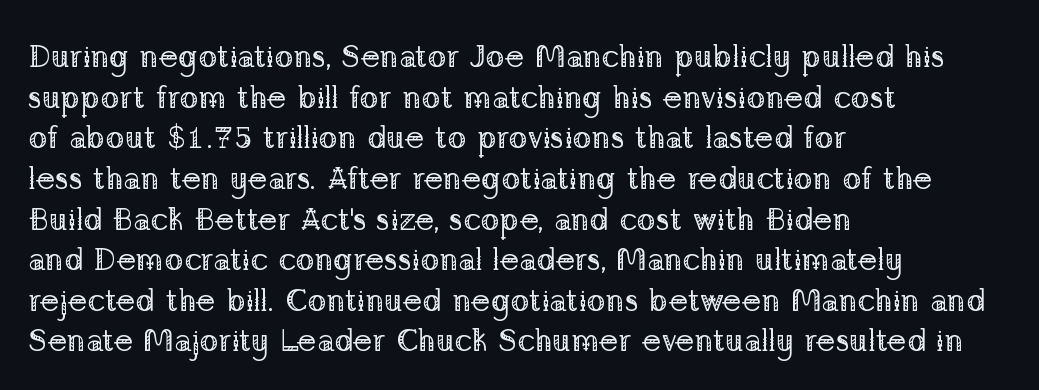
Each letter keeps its own natural width here, so spacing adapts to shape. Standard letterfit; no display-style spreading of the glyphs. Vertical strokes here are truly vertical. Compared with typical paragraphs, the rows here are spaced about the same. A quiet, ordinary-to-light weight characterises the typeface.
